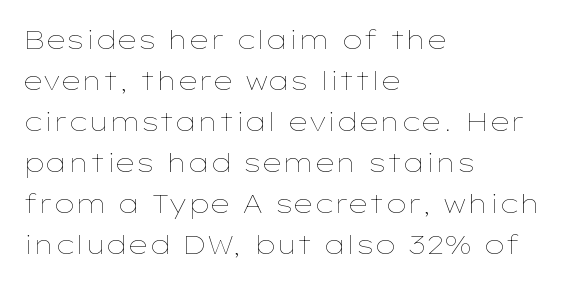
{"italic": "no", "bold": "no", "underline": "no", "align": "left", "line_spacing": "normal", "line_spacing_ratio": 1.58, "letter_spacing": "normal", "letter_spacing_em": 0.0, "glyph_px": 26}
